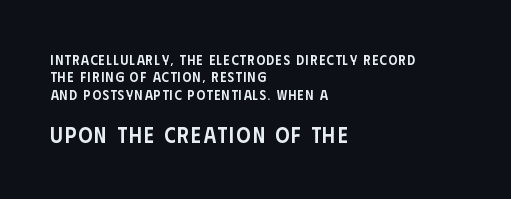
Q: Is the text bold? A: Semi-bold.
Q: Is the text italic (slanted)? A: No, it is upright.
Q: Is the text underlined? A: No.
Q: How is the paragraph aligned? A: Left-aligned.
Q: Is the spacing between lines tight, normal or loose? A: Normal.
Q: Which block of text is set in a larger size, the first (top) or the second (bottom)? A: The second (bottom) one.
